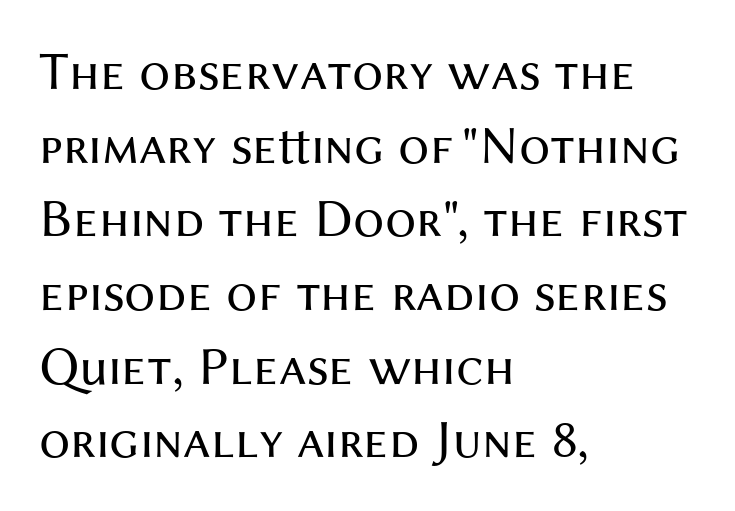
The image shows 55 px regular-weight sans-serif type, upright; set left-aligned, normal line spacing (1.34x), normal letter spacing, not underlined; medium stroke contrast and a medium x-height.
